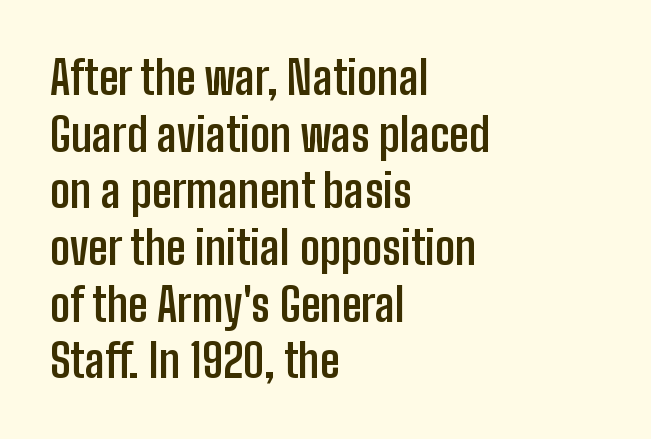
The characters display no serif detailing; their extremities are plain. The block of text has a typical density, with ordinary space between rows. If you drew a ruler down the left edge, every line would touch it. Ascenders rise straight up at ninety degrees. Weight: bold. The strip under each line holds only bare page.
